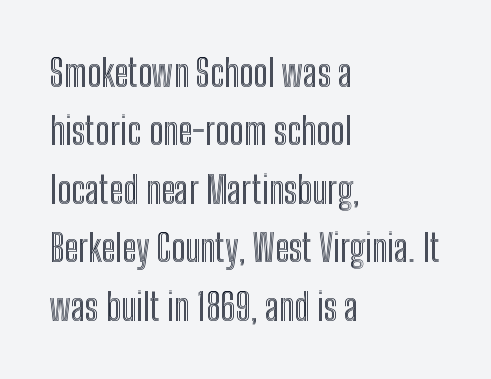
The image shows 37 px condensed type, upright; set left-aligned, normal line spacing (1.58x), normal letter spacing, not underlined; a medium x-height.
